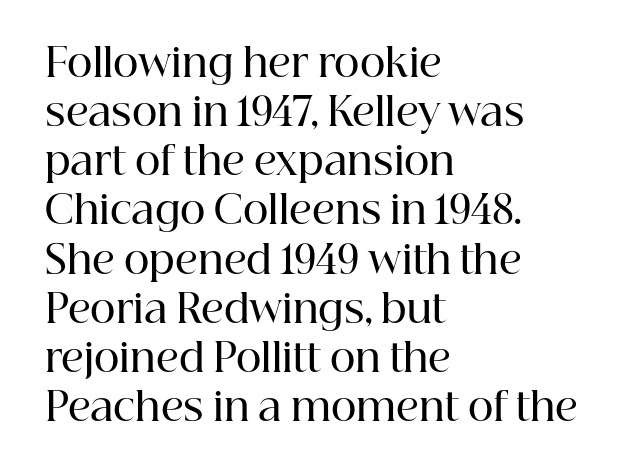
The zone under the glyphs is completely vacant. Evenly set lines give the paragraph a standard silhouette. The tracking reads as untouched default to a designer's eye. Which margin do the lines hug? The left one — the right edge is uneven. Unlike italic type, these characters show no tilt at all. This rendering employs a face with finishing strokes, i.e., a serif.
